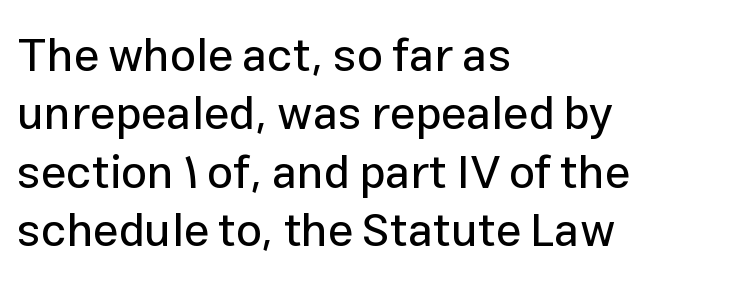
Notice how the stems are strictly vertical — no italics here. Regarding leading, the lines here are spaced in the standard way. Does the type have serifs? No, each stem ends abruptly. Only glyphs here, with clear space below each row. Is the letter spacing exaggerated? No — it looks like the ordinary default. Caption: multi-line text, flush left, ragged right.
